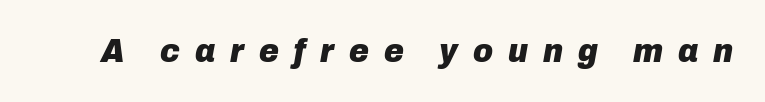
The image shows 34 px heavy type, italic (leaning right); set unusually wide letter spacing (+0.44 em), not underlined; low stroke contrast and a medium x-height.
